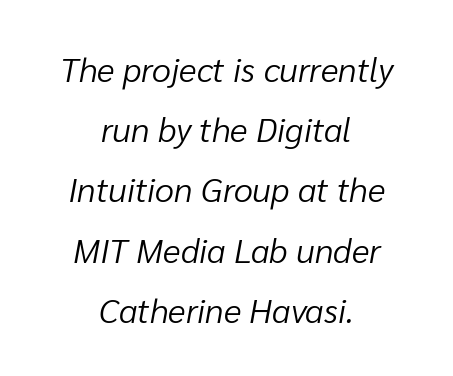
Q: Is the text bold? A: No.
Q: Is the text italic (slanted)? A: Yes, it leans right by about 10 degrees.
Q: Is the text underlined? A: No.
Q: How is the paragraph aligned? A: Centered.
Q: Is the spacing between letters normal or unusually wide? A: Normal.
Q: Width (condensed, normal, or wide)? A: Normal.
Q: Stroke contrast? A: Low.
Q: x-height? A: Medium.
Q: Monospaced? A: No.
